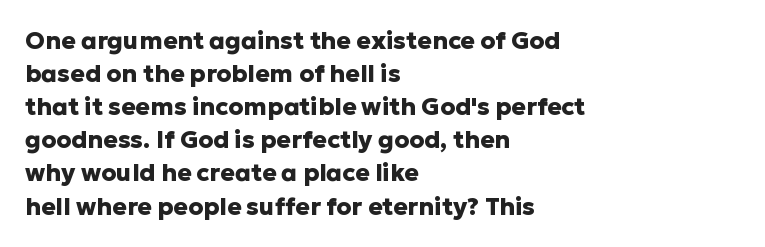
{"italic": "no", "bold": "yes", "underline": "no", "align": "left", "line_spacing": "normal", "line_spacing_ratio": 1.38, "letter_spacing": "normal", "letter_spacing_em": 0.0, "glyph_px": 24}
